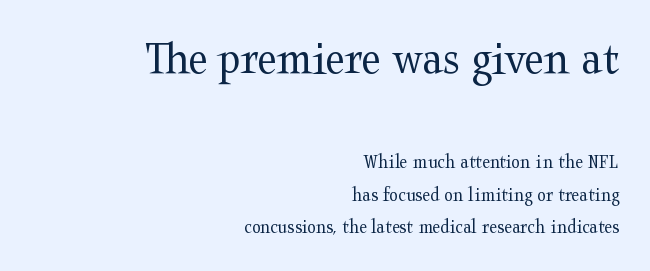
Q: Is the text bold? A: No.
Q: Is the text italic (slanted)? A: No, it is upright.
Q: Is the typeface a serif or a sans-serif typeface? A: Serif.
Q: Is the text underlined? A: No.
Q: How is the paragraph aligned? A: Right-aligned.
Q: Is the spacing between letters normal or unusually wide? A: Normal.
Q: Is the spacing between lines tight, normal or loose? A: Normal.
Q: Which block of text is set in a larger size, the first (top) or the second (bottom)? A: The first (top) one.
Q: Width (condensed, normal, or wide)? A: Wide.
Q: Stroke contrast? A: Medium.
Q: x-height? A: Medium.
Q: Monospaced? A: No.
